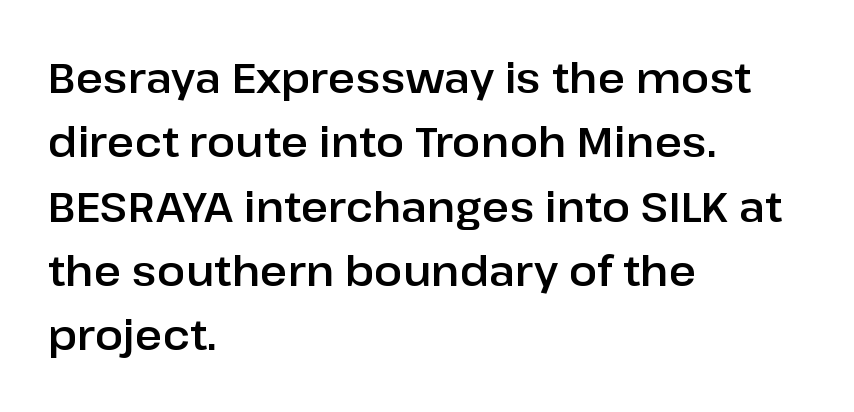
{"serif": "no", "italic": "no", "width": "normal", "stroke_contrast": "low", "x_height": "medium", "monospaced": "no", "underline": "no", "align": "left", "line_spacing": "normal", "line_spacing_ratio": 1.53, "letter_spacing": "normal", "letter_spacing_em": 0.0, "glyph_px": 42}
